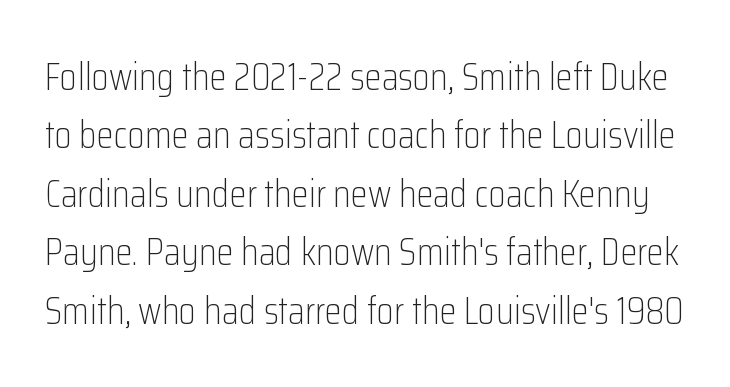
Proportional: the letters do not fall into vertical columns. The designer went with a sans here, leaving each stem footless. A typesetter would mark this as roman, not italic. Honestly, the letter spacing is just normal — you wouldn't notice it. The leading is moderate, giving the passage an even texture. Caption: face not bold, strokes unweighted.
